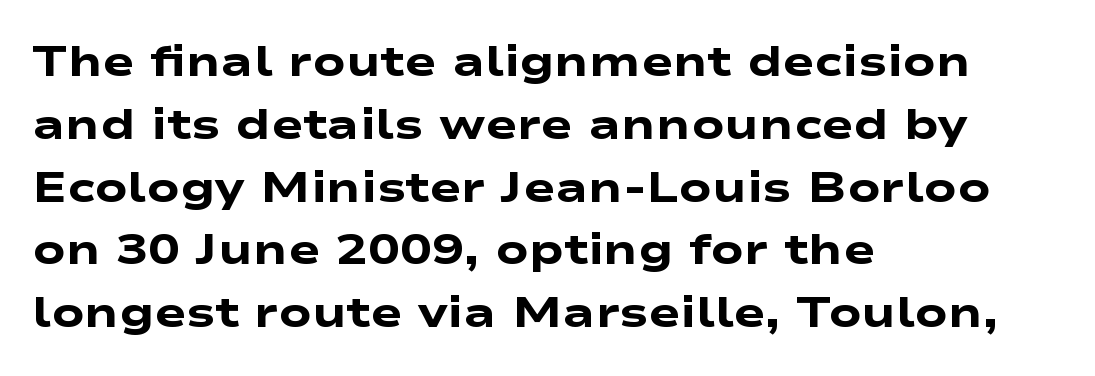
{"serif": "no", "bold": "yes", "weight": "heavy", "width": "wide", "stroke_contrast": "low", "x_height": "medium", "monospaced": "no", "underline": "no", "align": "left", "line_spacing": "normal", "line_spacing_ratio": 1.46, "letter_spacing": "normal", "letter_spacing_em": 0.0, "glyph_px": 43}
